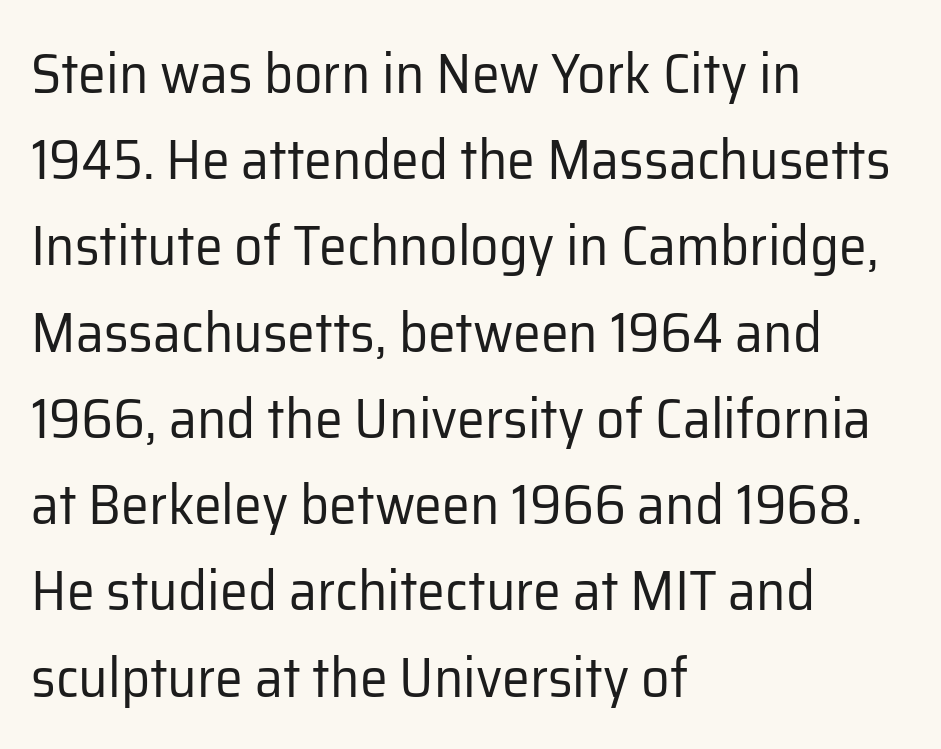
The image shows 56 px regular-weight sans-serif type, upright; set left-aligned, normal line spacing (1.54x), normal letter spacing, not underlined; low stroke contrast and a medium x-height.
